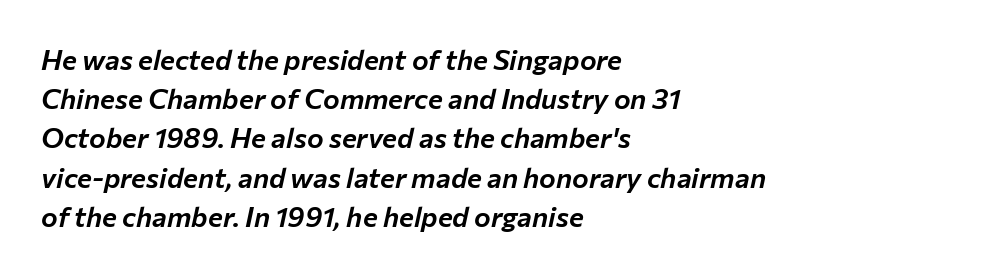
The image shows 28 px text type, italic (leaning right); set left-aligned, normal line spacing (1.4x), normal letter spacing, not underlined; low stroke contrast and a medium x-height.
